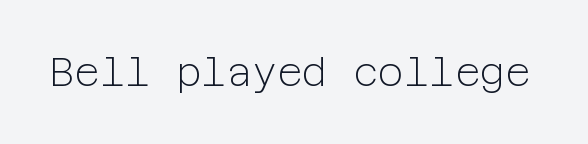
The designer went with a sans here, leaving each stem footless. Inter-character spacing is left at the font's built-in metrics. Check the space under the baseline: it is left empty. This is the regular roman posture of the typeface. Nothing heavy about these letters — not bold at all.
